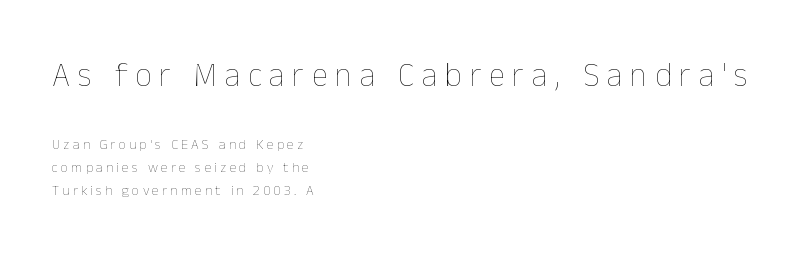
The image shows 33 px thin type, upright; set left-aligned, normal line spacing (1.67x), unusually wide letter spacing (+0.23 em), not underlined; the first (top) block is 2.36x larger; low stroke contrast and a medium x-height.
